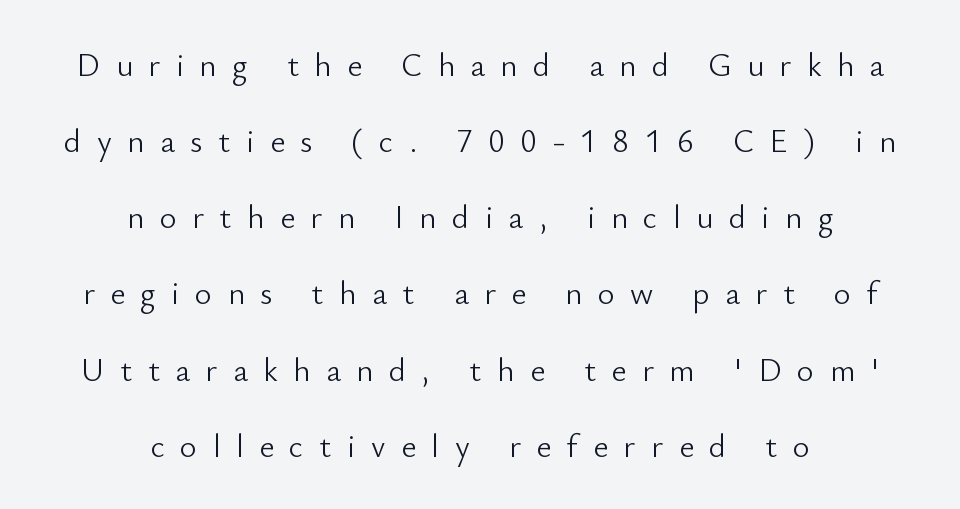
{"serif": "no", "italic": "no", "bold": "no", "weight": "light", "width": "normal", "stroke_contrast": "low", "x_height": "small", "monospaced": "no", "underline": "no", "align": "center", "line_spacing": "loose", "line_spacing_ratio": 2.38, "letter_spacing": "wide", "letter_spacing_em": 0.49, "glyph_px": 32}
